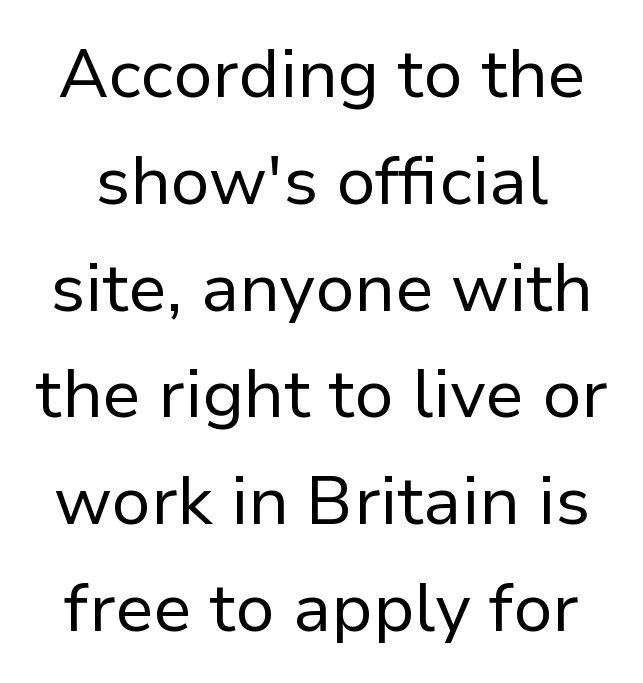
{"serif": "no", "italic": "no", "bold": "no", "weight": "regular", "width": "normal", "stroke_contrast": "low", "x_height": "medium", "monospaced": "no", "underline": "no", "line_spacing": "normal", "line_spacing_ratio": 1.57, "letter_spacing": "normal", "letter_spacing_em": 0.0, "glyph_px": 68}
